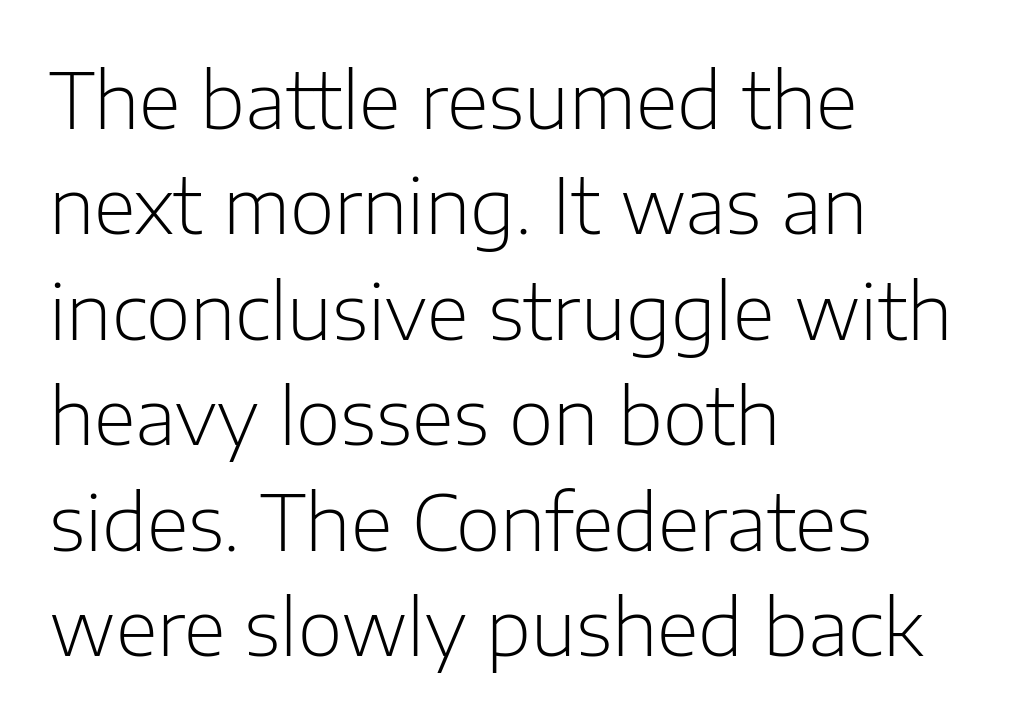
Q: Is the text bold? A: No.
Q: Is the text italic (slanted)? A: No, it is upright.
Q: Is the typeface a serif or a sans-serif typeface? A: Sans-serif.
Q: Is the text underlined? A: No.
Q: How is the paragraph aligned? A: Left-aligned.
Q: Is the spacing between letters normal or unusually wide? A: Normal.
Q: Is the spacing between lines tight, normal or loose? A: Normal.
Q: Width (condensed, normal, or wide)? A: Normal.
Q: Stroke contrast? A: Low.
Q: x-height? A: Medium.
Q: Monospaced? A: No.
